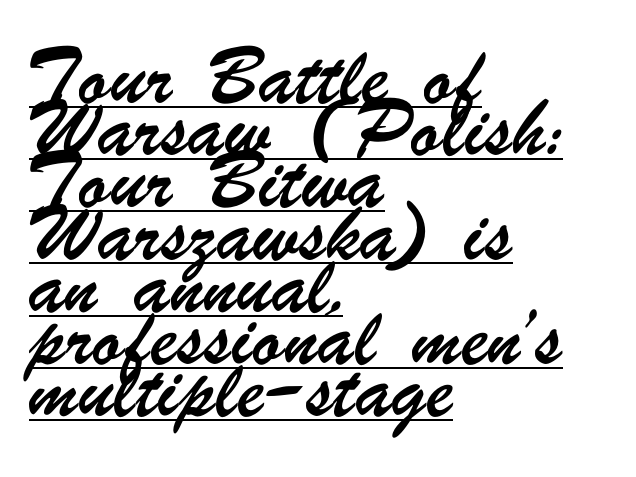
{"serif": "no", "width": "condensed", "stroke_contrast": "low", "x_height": "small", "monospaced": "no", "underline": "yes", "align": "left", "line_spacing": "normal", "line_spacing_ratio": 1.45, "letter_spacing": "normal", "letter_spacing_em": 0.0, "glyph_px": 36}
